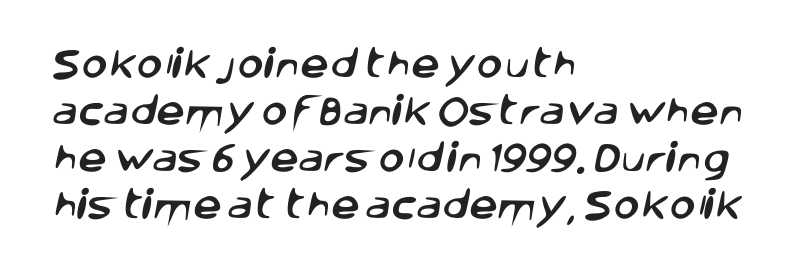
Vertically, the passage feels balanced, rows spaced as you'd expect. Short and long lines alike share a common starting point at left. Each row of text sits above clean, open space. You could not count columns in this text — the font is proportionally spaced. A typesetter would label this face a sans. A typesetter would call this zero additional tracking.
